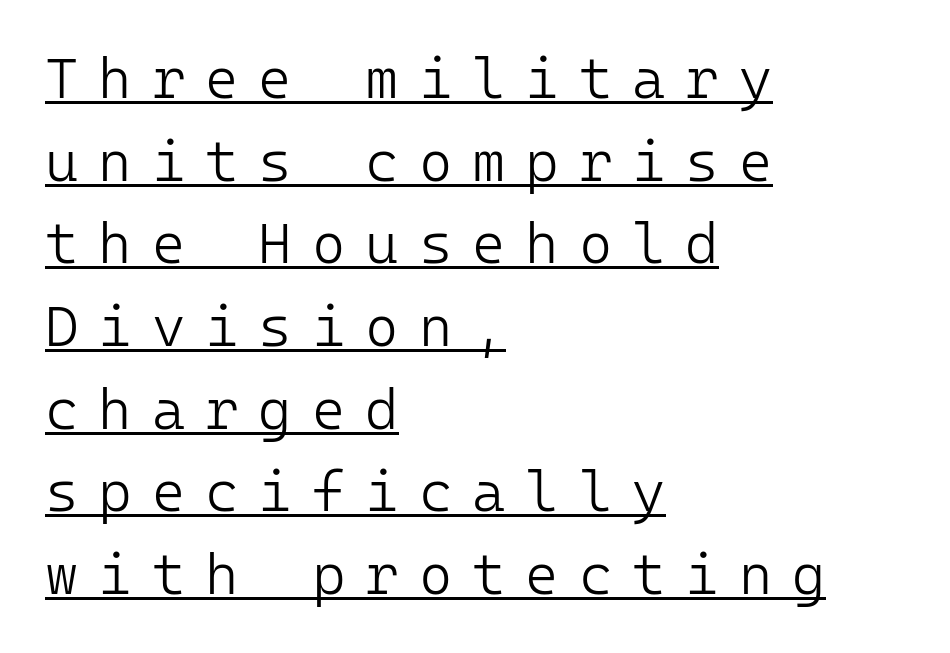
Q: Is the text bold? A: No.
Q: Is the text italic (slanted)? A: No, it is upright.
Q: Is the typeface a serif or a sans-serif typeface? A: Sans-serif.
Q: Is the text underlined? A: Yes.
Q: How is the paragraph aligned? A: Left-aligned.
Q: Is the spacing between letters normal or unusually wide? A: Unusually wide.
Q: Is the spacing between lines tight, normal or loose? A: Normal.
Q: Width (condensed, normal, or wide)? A: Normal.
Q: Stroke contrast? A: Low.
Q: x-height? A: Medium.
Q: Monospaced? A: Yes.
